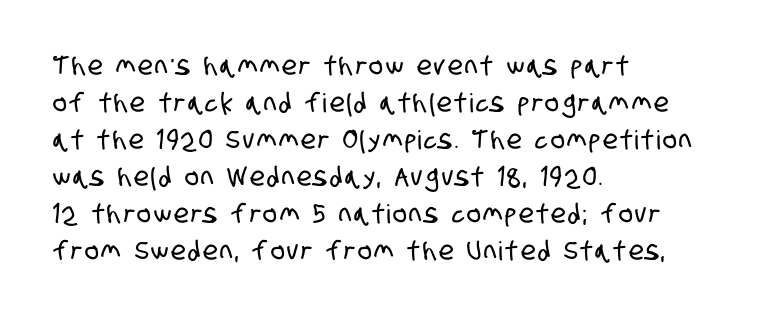
Horizontally, the lines are justified to the leading edge only. The zone under the glyphs is completely vacant. Whoever set this chose a conventional vertical rhythm.
